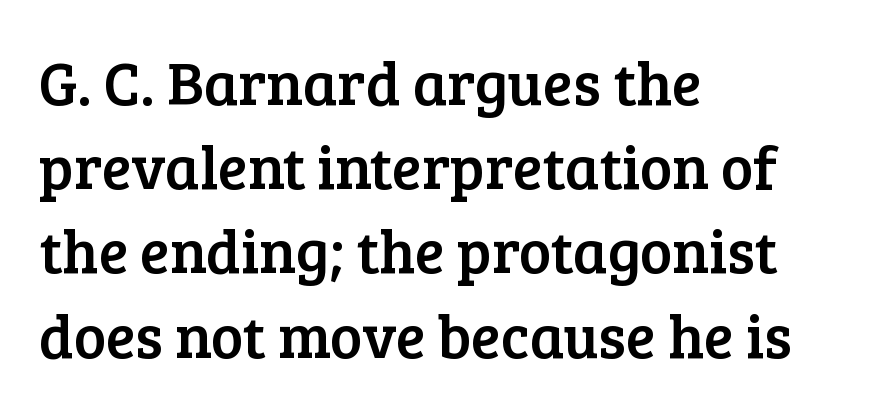
The image shows 61 px serif type, upright; set left-aligned, normal line spacing (1.38x), normal letter spacing, not underlined; low stroke contrast and a medium x-height.
